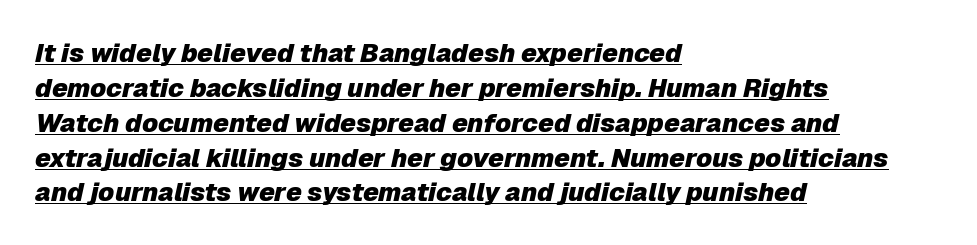
The image shows 26 px bold type, italic (leaning right); set left-aligned, normal line spacing (1.34x), normal letter spacing, underlined.
